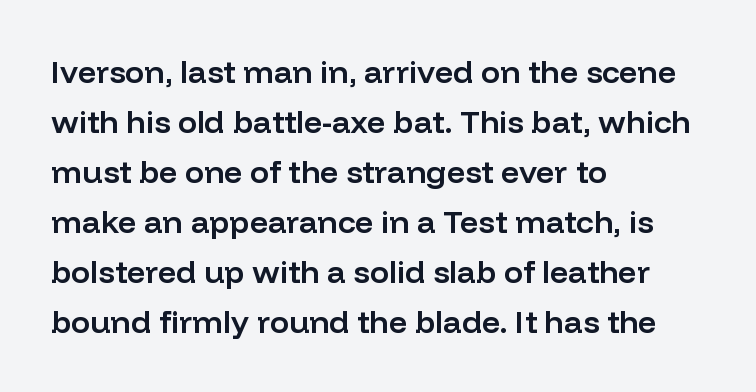
Quick note: underline off. Between one letter and the next there's only the usual sliver of space. Which margin do the lines hug? The left one — the right edge is uneven. These lines sit exactly where default settings would place them. Is this a fixed-width face? No — the glyphs have proportional, varying widths. Does the weight exceed regular? Yes, but only to semibold.
